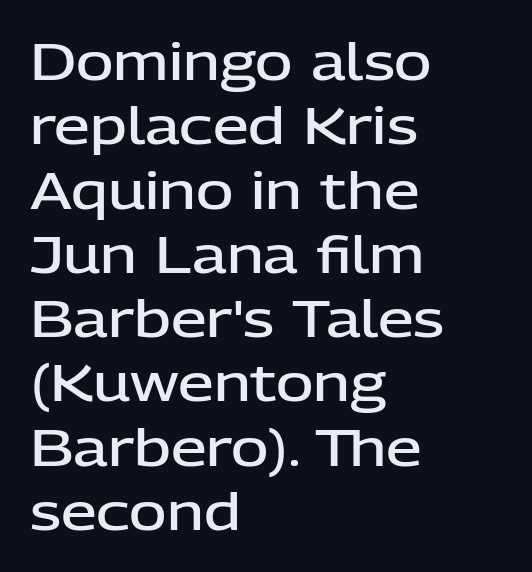
Q: Is the text bold? A: Semi-bold.
Q: Is the text italic (slanted)? A: No, it is upright.
Q: Is the typeface a serif or a sans-serif typeface? A: Sans-serif.
Q: Is the text underlined? A: No.
Q: How is the paragraph aligned? A: Left-aligned.
Q: Is the spacing between letters normal or unusually wide? A: Normal.
Q: Is the spacing between lines tight, normal or loose? A: Normal.
Q: Width (condensed, normal, or wide)? A: Normal.
Q: Stroke contrast? A: Low.
Q: x-height? A: Medium.
Q: Monospaced? A: No.
